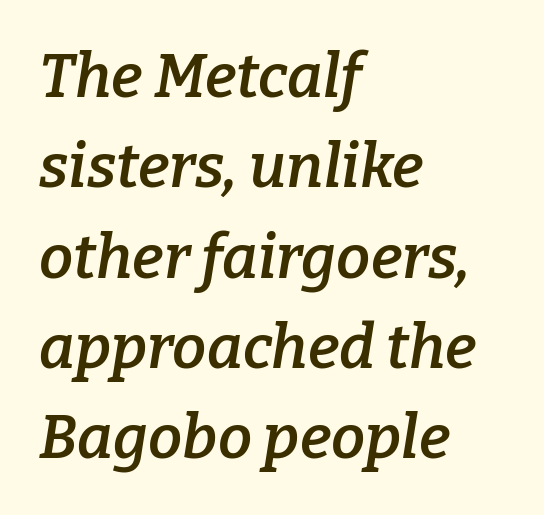
Q: Is the text bold? A: Semi-bold.
Q: Is the text italic (slanted)? A: Yes, it leans right by about 9 degrees.
Q: Is the typeface a serif or a sans-serif typeface? A: Serif.
Q: Is the text underlined? A: No.
Q: How is the paragraph aligned? A: Left-aligned.
Q: Is the spacing between letters normal or unusually wide? A: Normal.
Q: Is the spacing between lines tight, normal or loose? A: Normal.
Q: Width (condensed, normal, or wide)? A: Normal.
Q: Stroke contrast? A: Low.
Q: x-height? A: Medium.
Q: Monospaced? A: No.
